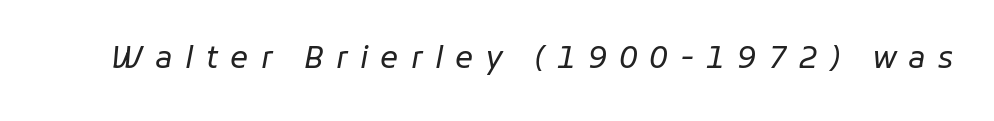
{"italic": "yes", "lean": "right", "slant_degrees": 11, "bold": "no", "weight": "regular", "width": "normal", "stroke_contrast": "low", "x_height": "medium", "monospaced": "no", "underline": "no", "letter_spacing": "wide", "letter_spacing_em": 0.41, "glyph_px": 30}
